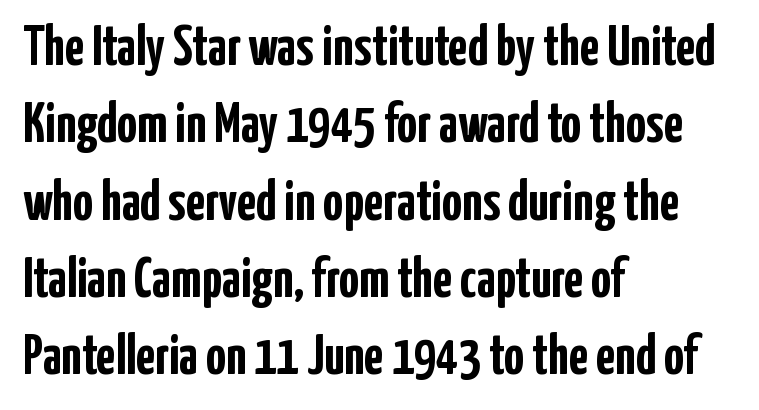
{"serif": "no", "italic": "no", "bold": "yes", "weight": "semibold", "width": "condensed", "stroke_contrast": "low", "x_height": "medium", "monospaced": "no", "underline": "no", "align": "left", "line_spacing": "normal", "line_spacing_ratio": 1.38, "letter_spacing": "normal", "letter_spacing_em": 0.0, "glyph_px": 56}
